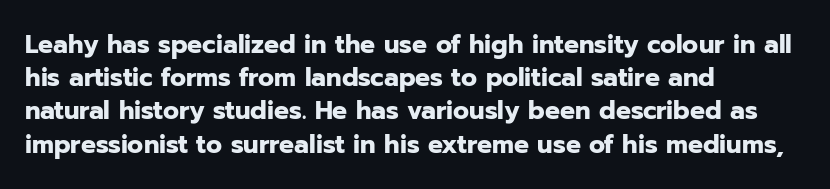
{"italic": "no", "bold": "yes", "underline": "no", "align": "left", "line_spacing": "normal", "line_spacing_ratio": 1.33, "letter_spacing": "normal", "letter_spacing_em": 0.0, "glyph_px": 25}
